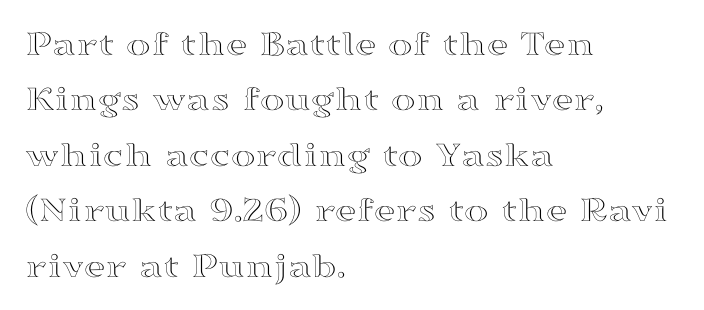
Does extra space separate the letters? No, they use regular spacing. The line-height multiplier appears to be the usual default. Is the block centered? No — it sits flush against the left margin. Descenders hang freely into open space. Ordinary non-slanted type is in use. You could not count columns in this text — the font is proportionally spaced.
